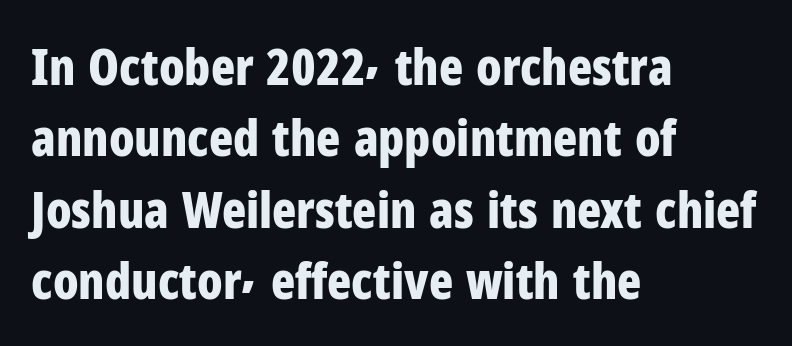
The image shows 50 px bold, condensed sans-serif type, upright; set left-aligned, normal line spacing (1.43x), normal letter spacing, not underlined; low stroke contrast and a medium x-height.
